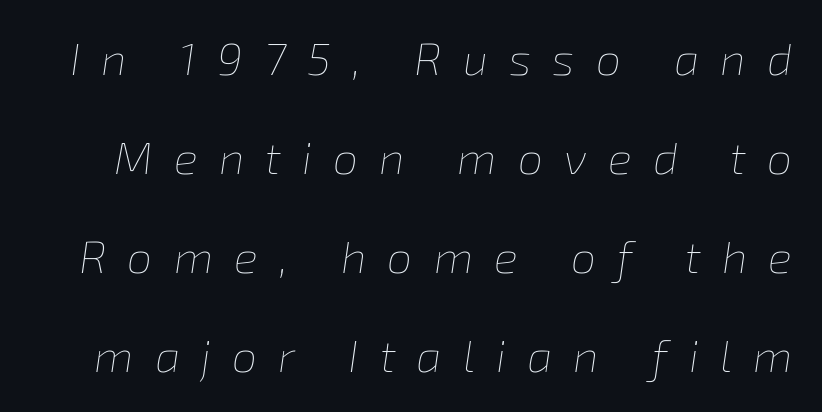
The space between consecutive lines is lavish. Check the space under the baseline: it is left empty. Proportional: the letters do not fall into vertical columns. Characters are canted at an angle relative to the baseline's perpendicular.
